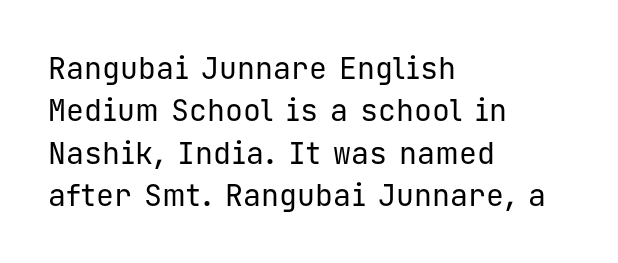
{"serif": "no", "italic": "no", "bold": "no", "weight": "regular", "width": "normal", "stroke_contrast": "low", "x_height": "medium", "monospaced": "yes", "underline": "no", "align": "left", "line_spacing": "normal", "line_spacing_ratio": 1.41, "letter_spacing": "normal", "letter_spacing_em": 0.0, "glyph_px": 30}
